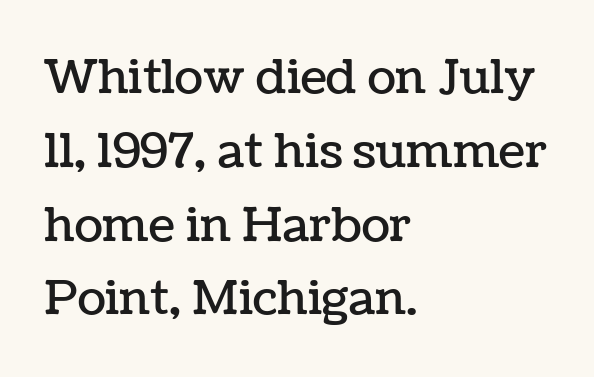
{"italic": "no", "width": "normal", "stroke_contrast": "low", "x_height": "medium", "monospaced": "no", "underline": "no", "align": "left", "line_spacing": "normal", "line_spacing_ratio": 1.57, "letter_spacing": "normal", "letter_spacing_em": 0.0, "glyph_px": 47}
